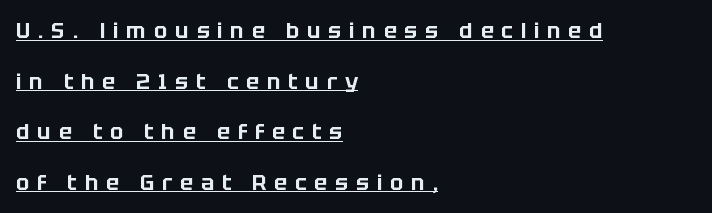
Q: Is the text italic (slanted)? A: No, it is upright.
Q: Is the text underlined? A: Yes.
Q: How is the paragraph aligned? A: Left-aligned.
Q: Is the spacing between letters normal or unusually wide? A: Unusually wide.
Q: Is the spacing between lines tight, normal or loose? A: Loose.
